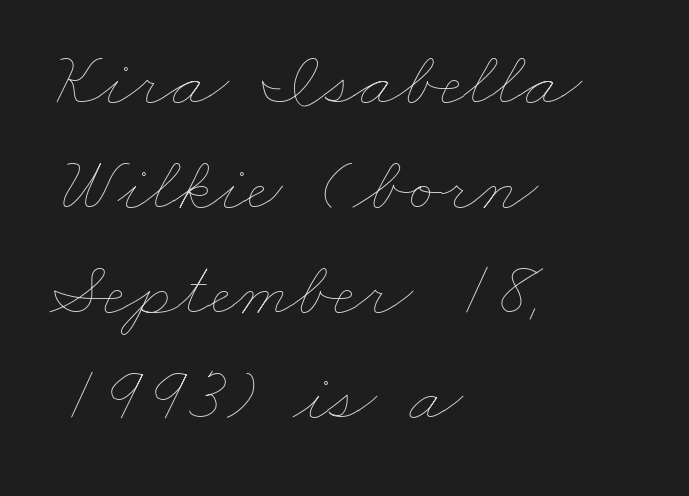
Q: Is the text bold? A: No.
Q: Is the text underlined? A: No.
Q: How is the paragraph aligned? A: Left-aligned.
Q: Is the spacing between letters normal or unusually wide? A: Normal.
Q: Is the spacing between lines tight, normal or loose? A: Normal.
Q: Width (condensed, normal, or wide)? A: Wide.
Q: Stroke contrast? A: Low.
Q: x-height? A: Small.
Q: Monospaced? A: No.
